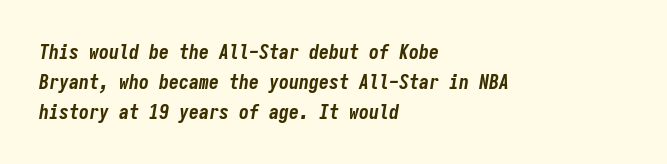
Q: Is the text bold? A: Yes.
Q: Is the text italic (slanted)? A: Yes, it leans right by about 9 degrees.
Q: Is the text underlined? A: No.
Q: How is the paragraph aligned? A: Left-aligned.
Q: Is the spacing between letters normal or unusually wide? A: Normal.
Q: Is the spacing between lines tight, normal or loose? A: Normal.
